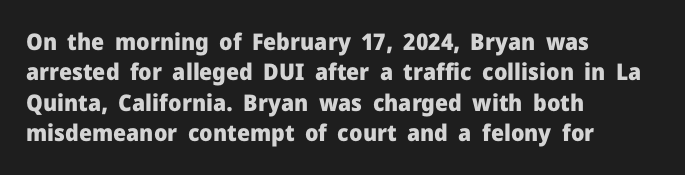
{"italic": "no", "bold": "yes", "underline": "no", "align": "left", "line_spacing": "normal", "line_spacing_ratio": 1.32, "letter_spacing": "normal", "letter_spacing_em": 0.0, "glyph_px": 23}
